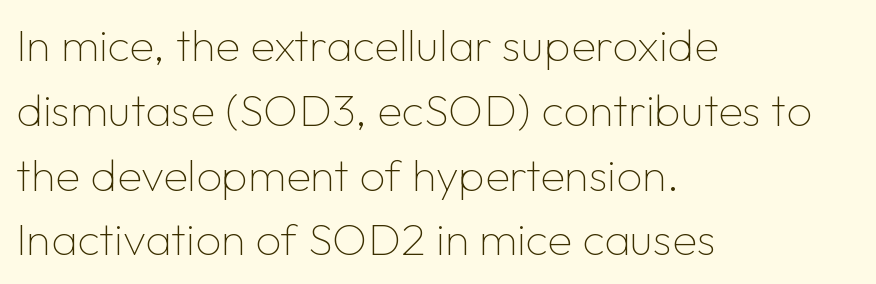
{"serif": "no", "italic": "no", "bold": "no", "weight": "thin", "width": "normal", "stroke_contrast": "low", "x_height": "medium", "monospaced": "no", "underline": "no", "align": "left", "line_spacing": "normal", "line_spacing_ratio": 1.44, "letter_spacing": "normal", "letter_spacing_em": 0.0, "glyph_px": 45}
